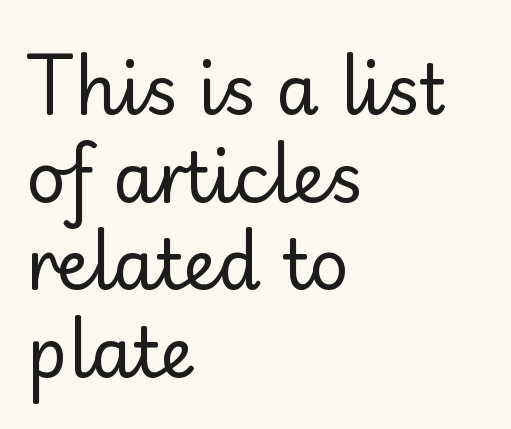
{"serif": "no", "italic": "no", "bold": "no", "weight": "regular", "width": "normal", "stroke_contrast": "low", "x_height": "small", "monospaced": "no", "underline": "no", "align": "left", "line_spacing": "normal", "line_spacing_ratio": 1.27, "letter_spacing": "normal", "letter_spacing_em": 0.0, "glyph_px": 69}
